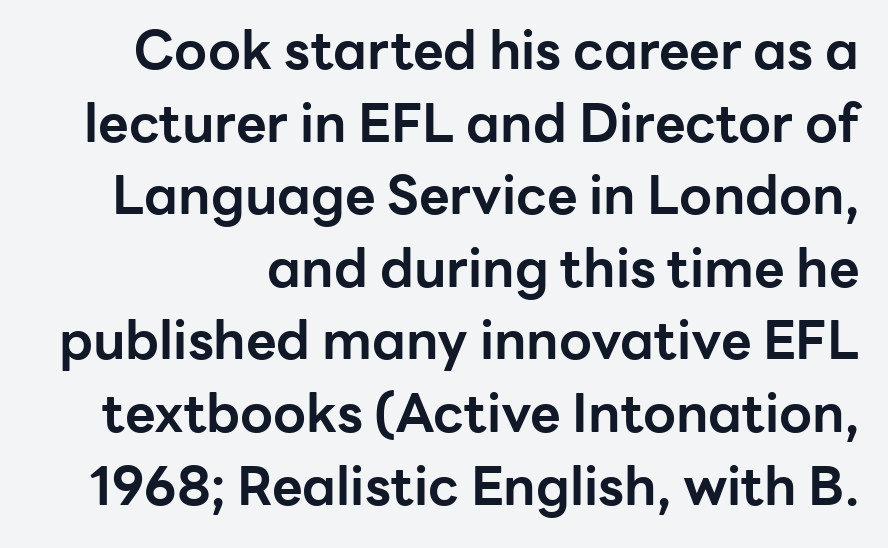
The image shows 53 px bold sans-serif type, upright; set normal line spacing (1.37x), normal letter spacing, not underlined; low stroke contrast and a medium x-height.
